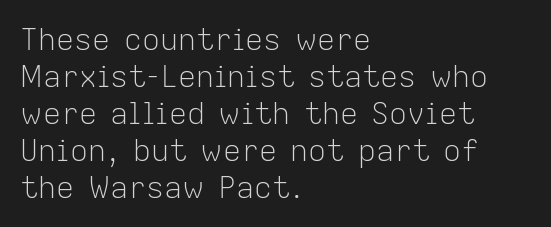
Typeset ragged right — the left edge is the straight one. Glyph-to-glyph distance matches everyday printed text. Think of a printed novel: that variable character pitch is what you see here. Summary of weight: not heavy and not bold. A typesetter would label this face a sans.
